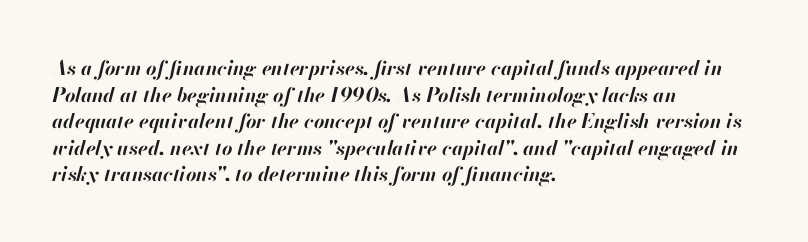
In terms of weight, the rendering is a true, heavy bold. Italic: yes, the glyphs are oblique. No extra tracking has been applied to these lines. Beneath every word, the page is bare. Which margin do the lines hug? The left one — the right edge is uneven.
